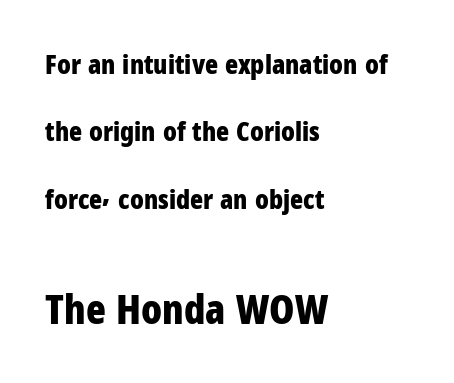
{"serif": "no", "italic": "no", "bold": "yes", "weight": "bold", "width": "condensed", "stroke_contrast": "low", "x_height": "medium", "monospaced": "no", "underline": "no", "align": "left", "line_spacing": "loose", "line_spacing_ratio": 2.5, "letter_spacing": "normal", "letter_spacing_em": 0.0, "larger_block": "second", "size_ratio": 1.52, "glyph_px": 41}
